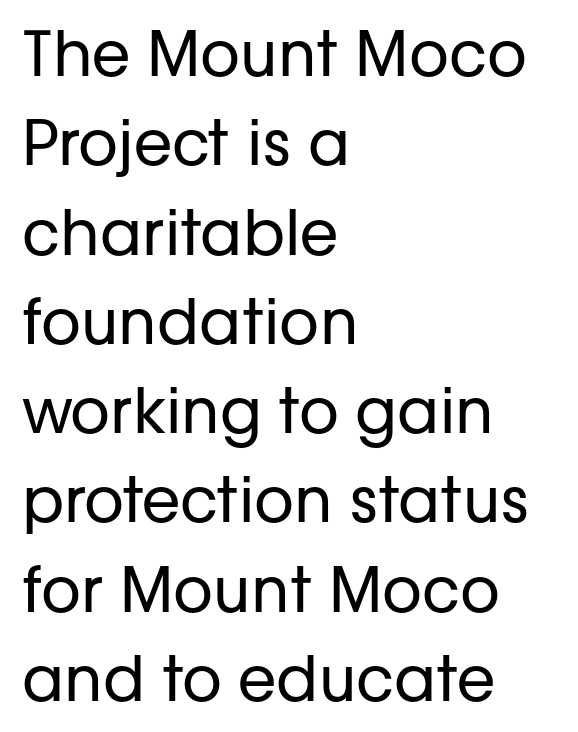
{"serif": "no", "italic": "no", "bold": "no", "weight": "regular", "width": "normal", "stroke_contrast": "low", "x_height": "medium", "monospaced": "no", "underline": "no", "align": "left", "line_spacing": "normal", "line_spacing_ratio": 1.44, "letter_spacing": "normal", "letter_spacing_em": 0.0, "glyph_px": 62}
